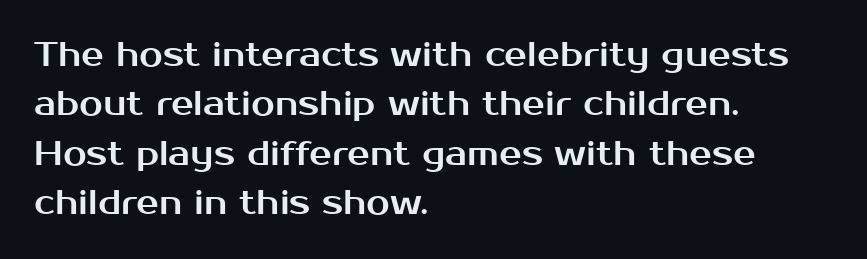
The passage shown is not underscored anywhere. Look at the tracking — it's just the regular setting, nothing added. The passage shown is typeset with a sans-serif family. It's the straight-up-and-down kind of type. Teacher's note: observe the even left margin — that is flush-left alignment. A typesetter would call this proportional, since set widths differ per character.
